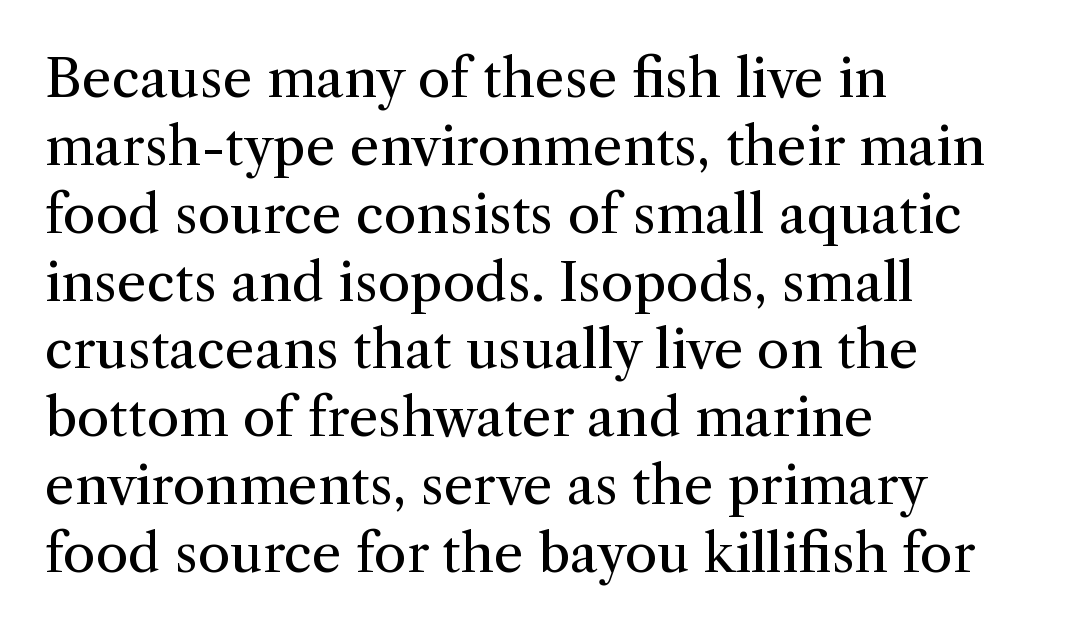
{"serif": "yes", "italic": "no", "bold": "no", "weight": "regular", "width": "normal", "stroke_contrast": "medium", "x_height": "medium", "monospaced": "no", "underline": "no", "align": "left", "line_spacing": "normal", "line_spacing_ratio": 1.28, "letter_spacing": "normal", "letter_spacing_em": 0.0, "glyph_px": 53}
